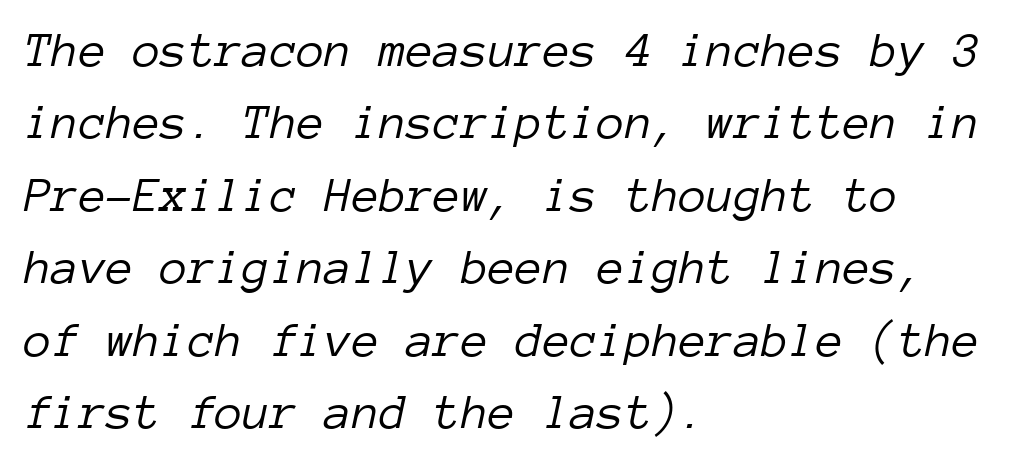
The horizontal fit of the characters is conventional and even. Compared with ordinary roman type, these characters are visibly tilted. Each line starts at the same left margin while the right side varies. Note the uniform advance width — an 'i' takes as much space as an 'm'. The designer left line spacing at the default.
